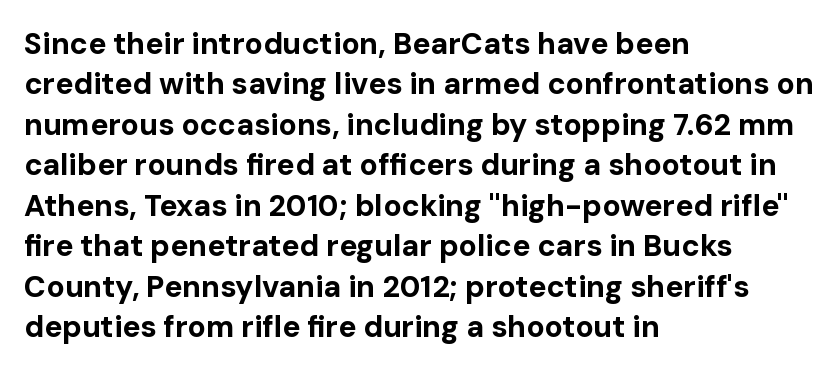
The image shows 30 px bold sans-serif type, upright; set left-aligned, normal line spacing (1.35x), normal letter spacing, not underlined; low stroke contrast and a medium x-height.
